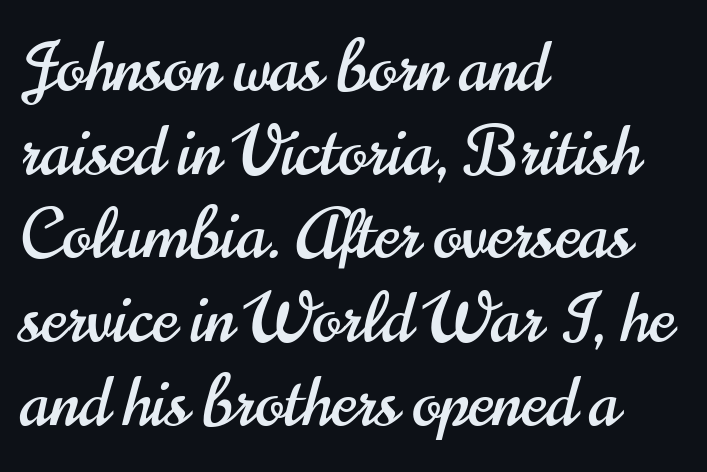
Each letter keeps its own natural width here, so spacing adapts to shape. Visually the block forms a straight wall on the left and a jagged coastline on the right. You could call the tracking neutral — neither tight nor loose. The passage shown is not underscored anywhere.
